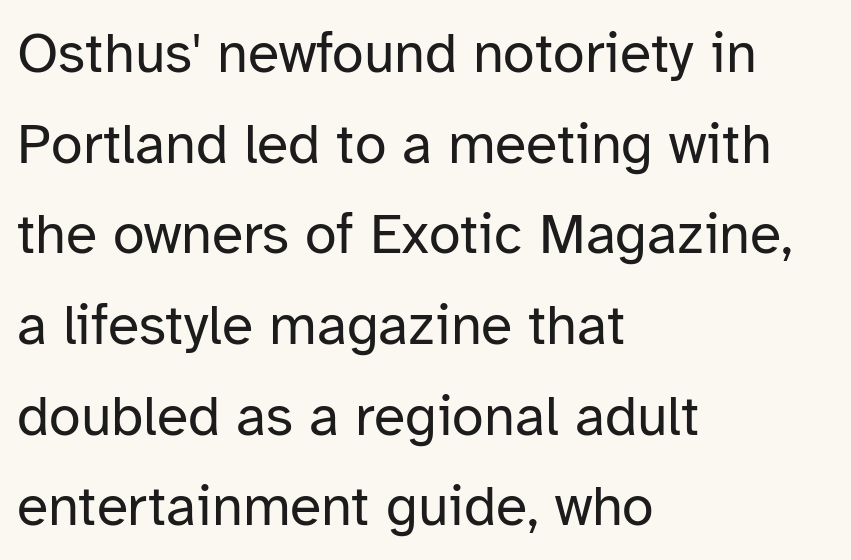
The rendering uses natural spacing where letterforms have individual widths. A typesetter would call this zero additional tracking. Weight: regular or lighter. A typesetter would mark this as roman, not italic. The passage shown is not underscored anywhere. Students, observe: this is what conventionally led text looks like.
